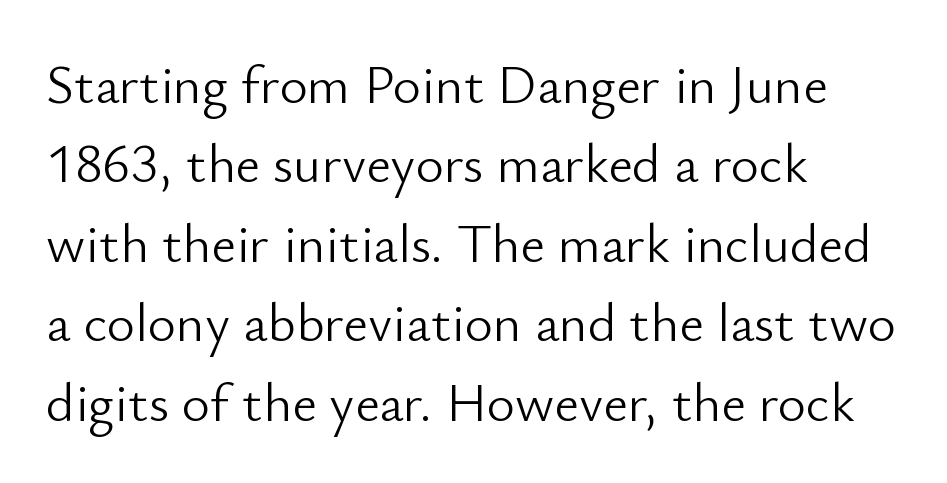
Q: Is the text bold? A: No.
Q: Is the text italic (slanted)? A: No, it is upright.
Q: Is the typeface a serif or a sans-serif typeface? A: Sans-serif.
Q: Is the text underlined? A: No.
Q: How is the paragraph aligned? A: Left-aligned.
Q: Is the spacing between letters normal or unusually wide? A: Normal.
Q: Is the spacing between lines tight, normal or loose? A: Normal.
Q: Width (condensed, normal, or wide)? A: Normal.
Q: Stroke contrast? A: Low.
Q: x-height? A: Small.
Q: Monospaced? A: No.
